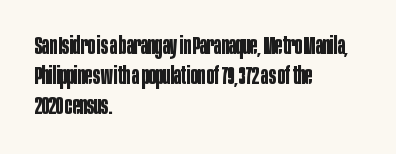
Q: Is the text bold? A: Yes.
Q: Is the text italic (slanted)? A: No, it is upright.
Q: Is the text underlined? A: No.
Q: How is the paragraph aligned? A: Left-aligned.
Q: Is the spacing between letters normal or unusually wide? A: Normal.
